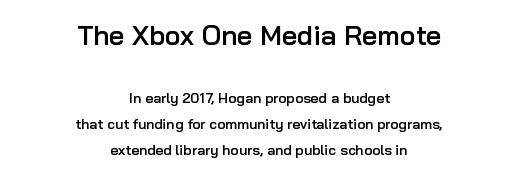
The letters stand straight up with perfectly vertical stems. Typeset on center — no edge is straight. A student would notice the top passage is typeset larger than what follows. The area under the type is left untouched.
